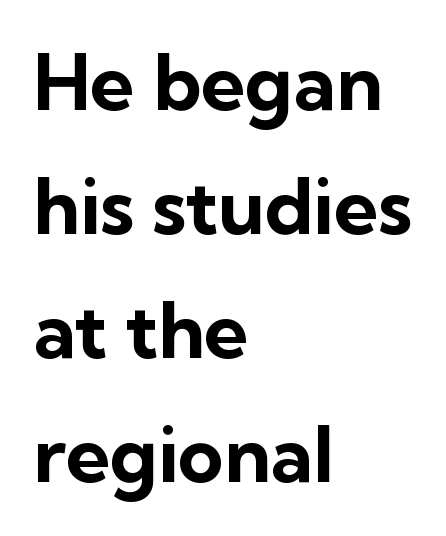
The image shows 78 px bold sans-serif type, upright; set left-aligned, normal line spacing (1.59x), normal letter spacing, not underlined; low stroke contrast and a medium x-height.
